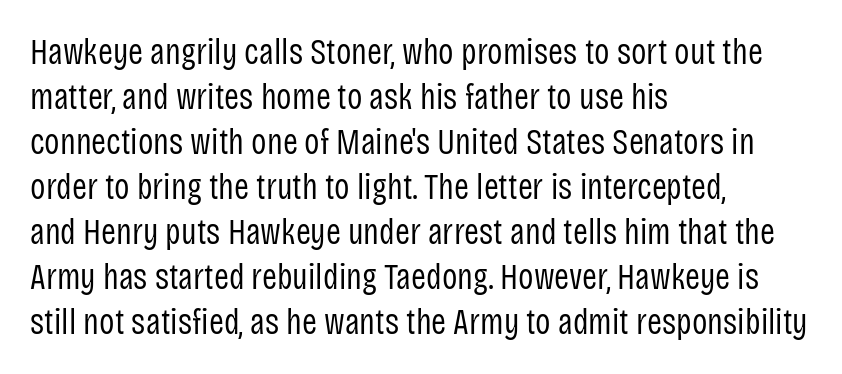
Q: Is the text bold? A: No.
Q: Is the text italic (slanted)? A: No, it is upright.
Q: Is the typeface a serif or a sans-serif typeface? A: Sans-serif.
Q: Is the text underlined? A: No.
Q: How is the paragraph aligned? A: Left-aligned.
Q: Is the spacing between letters normal or unusually wide? A: Normal.
Q: Is the spacing between lines tight, normal or loose? A: Normal.
Q: Width (condensed, normal, or wide)? A: Condensed.
Q: Stroke contrast? A: Low.
Q: x-height? A: Large.
Q: Monospaced? A: No.
